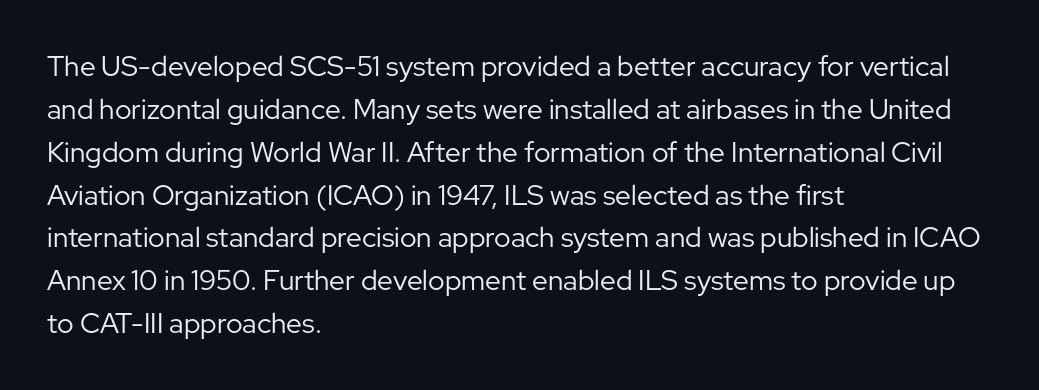
Is this a fixed-width face? No — the glyphs have proportional, varying widths. The specimen reads as upright at a glance. Notice how descenders clear the ascenders below comfortably — that's standard leading. The rendering anchors every line to the left-hand side. The letters look calm and open, with moderate or lighter stems. This rendering employs a face without finishing strokes, i.e., a sans-serif.
